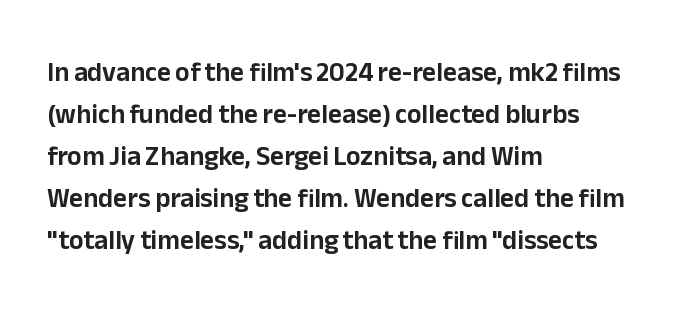
The image shows 27 px text type, upright; set left-aligned, normal line spacing (1.56x), normal letter spacing, not underlined.
